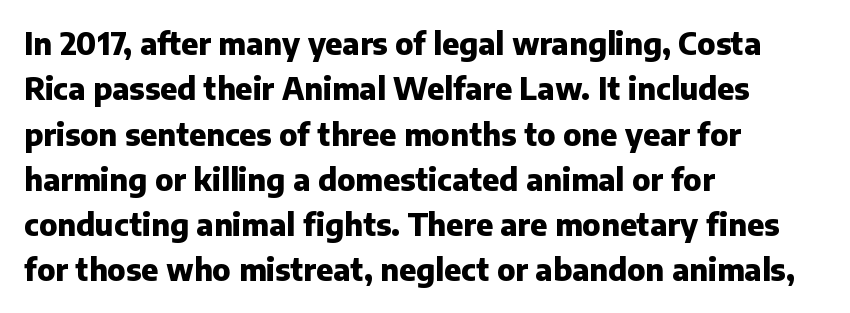
Each line starts at the same left margin while the right side varies. Stroke terminals: plain, sans-serif. Does extra space separate the letters? No, they use regular spacing. Lines of text with bare space underneath. In terms of posture, this sample is upright. This is heavy type, rendered in bold.
